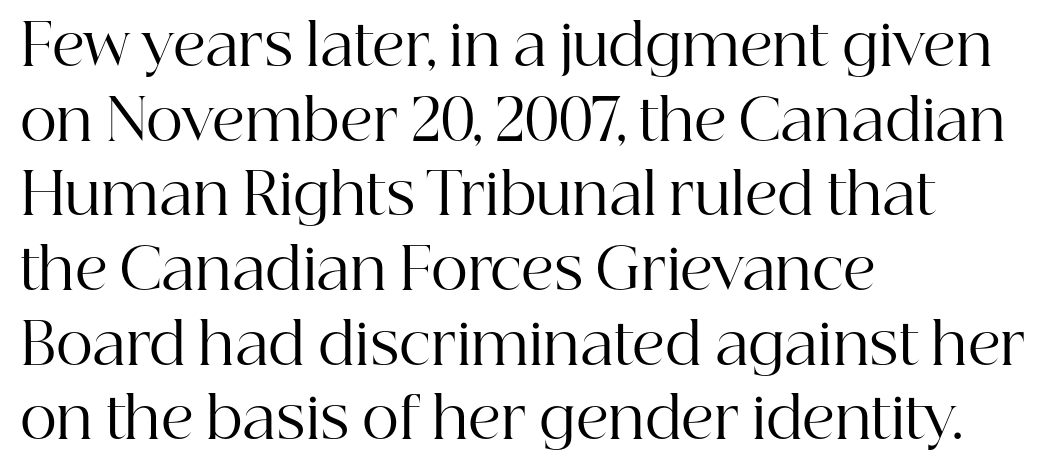
{"serif": "yes", "italic": "no", "bold": "no", "weight": "regular", "width": "normal", "stroke_contrast": "high", "x_height": "medium", "monospaced": "no", "underline": "no", "align": "left", "line_spacing": "normal", "line_spacing_ratio": 1.31, "letter_spacing": "normal", "letter_spacing_em": 0.0, "glyph_px": 57}
